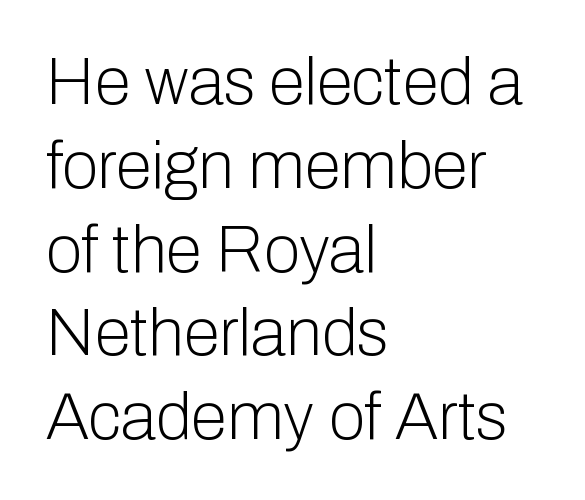
{"serif": "no", "italic": "no", "bold": "no", "weight": "light", "width": "normal", "stroke_contrast": "low", "x_height": "medium", "monospaced": "no", "underline": "no", "align": "left", "line_spacing": "normal", "line_spacing_ratio": 1.27, "letter_spacing": "normal", "letter_spacing_em": 0.0, "glyph_px": 66}
